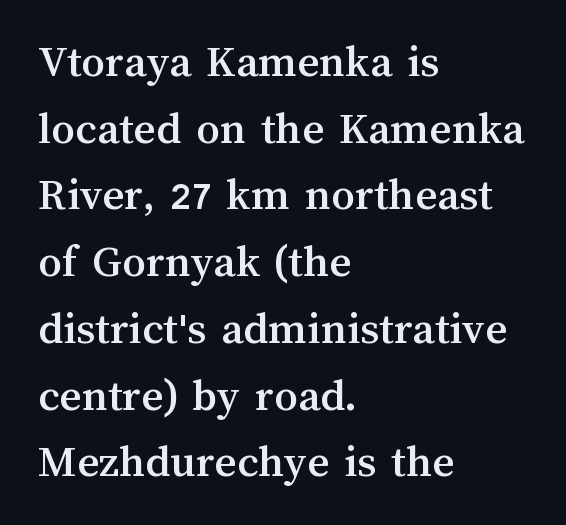
{"italic": "no", "width": "normal", "stroke_contrast": "medium", "x_height": "medium", "monospaced": "no", "underline": "no", "align": "left", "line_spacing": "normal", "line_spacing_ratio": 1.42, "letter_spacing": "normal", "letter_spacing_em": 0.0, "glyph_px": 47}
